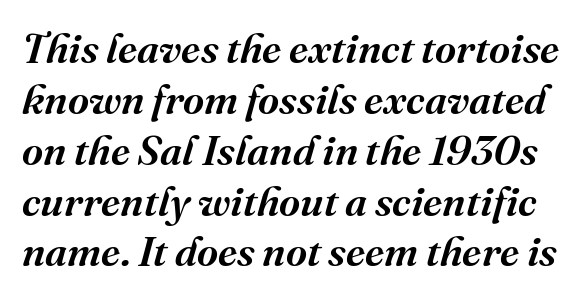
The image shows 41 px semibold serif type, italic (leaning right); set line spacing 1.24x, normal letter spacing, not underlined; medium stroke contrast and a medium x-height.
